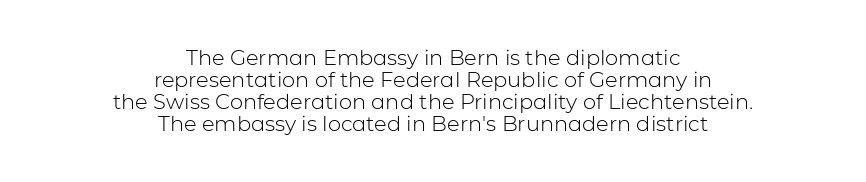
The lettering holds an erect, upright posture throughout. Unmarked baselines from the first word to the last. The strokes carry an ordinary text weight at most. Each new line begins almost immediately beneath the previous one. Is the letter spacing exaggerated? No — it looks like the ordinary default.
